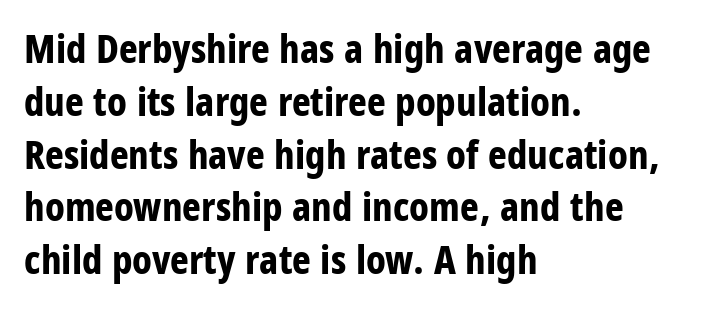
The image shows 40 px bold, condensed sans-serif type, upright; set left-aligned, normal line spacing (1.32x), normal letter spacing, not underlined; low stroke contrast and a large x-height.
